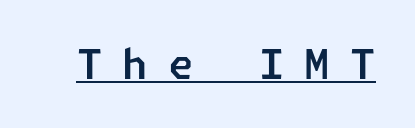
The image shows 41 px sans-serif type; set unusually wide letter spacing (+0.49 em), underlined; low stroke contrast and a medium x-height.
